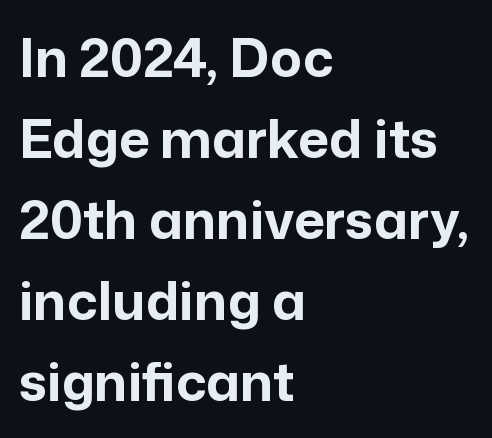
{"serif": "no", "italic": "no", "bold": "yes", "weight": "bold", "width": "normal", "stroke_contrast": "low", "x_height": "medium", "monospaced": "no", "underline": "no", "align": "left", "line_spacing": "normal", "line_spacing_ratio": 1.53, "letter_spacing": "normal", "letter_spacing_em": 0.0, "glyph_px": 53}
